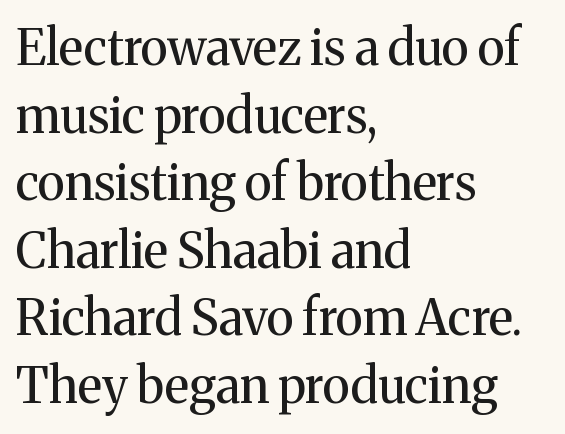
{"serif": "yes", "italic": "no", "bold": "no", "weight": "regular", "width": "normal", "stroke_contrast": "medium", "x_height": "medium", "monospaced": "no", "underline": "no", "align": "left", "line_spacing": "normal", "line_spacing_ratio": 1.38, "letter_spacing": "normal", "letter_spacing_em": 0.0, "glyph_px": 49}
